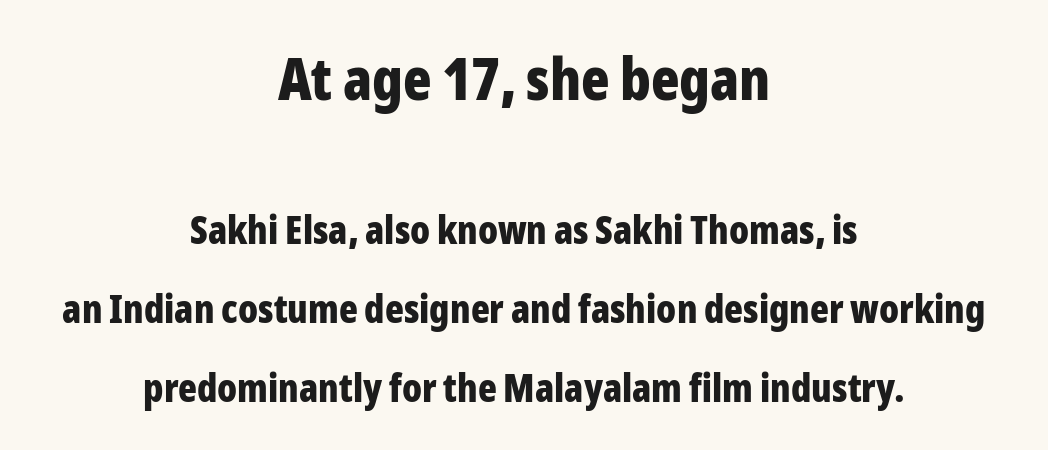
Character size in the leading block exceeds that of the trailing block. The passage shown stacks its lines with a broad gap. Notice how the passage keeps no hard edge, just a central spine. This rendering leaves character spacing at its baseline value. Is this a fixed-width face? No — the glyphs have proportional, varying widths.
